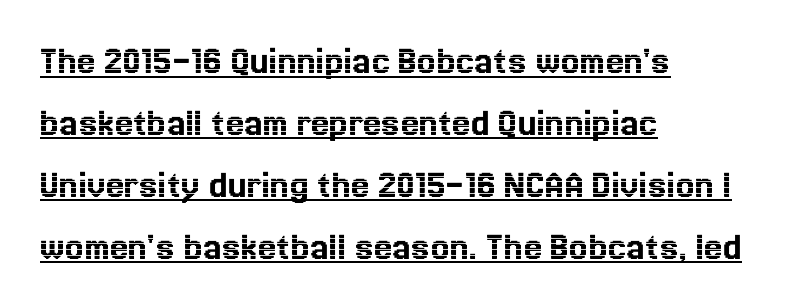
The image shows 41 px text type, upright; set left-aligned, normal line spacing (1.51x), normal letter spacing, underlined; a medium x-height.
